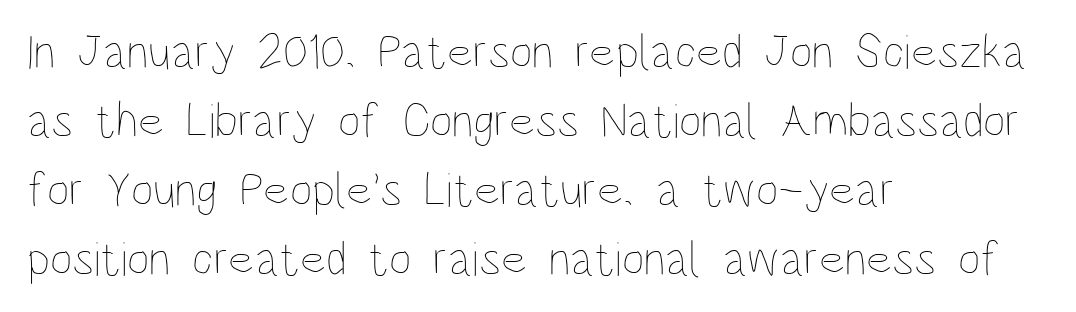
The image shows 49 px thin, condensed type, upright; set left-aligned, normal line spacing (1.41x), normal letter spacing, not underlined; low stroke contrast and a large x-height.
